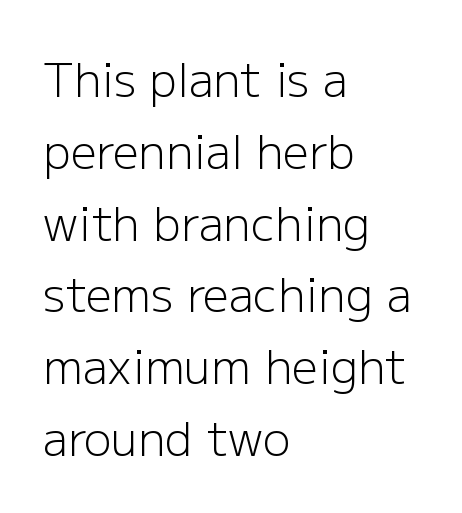
This sample has the flowing, uneven cadence of proportional lettering. Ascenders rise straight up at ninety degrees. The type is set solid horizontally, with unmodified tracking. Classification — sans serif. Does the copy run flush right? No — it runs flush left. Successive baselines arrive at the customary interval.
